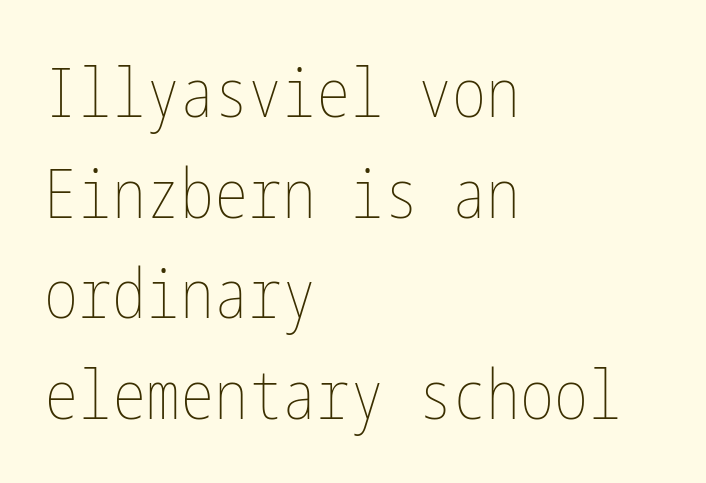
Q: Is the text bold? A: No.
Q: Is the text italic (slanted)? A: No, it is upright.
Q: Is the text underlined? A: No.
Q: How is the paragraph aligned? A: Left-aligned.
Q: Is the spacing between letters normal or unusually wide? A: Normal.
Q: Is the spacing between lines tight, normal or loose? A: Normal.
Q: Width (condensed, normal, or wide)? A: Condensed.
Q: Stroke contrast? A: Low.
Q: x-height? A: Medium.
